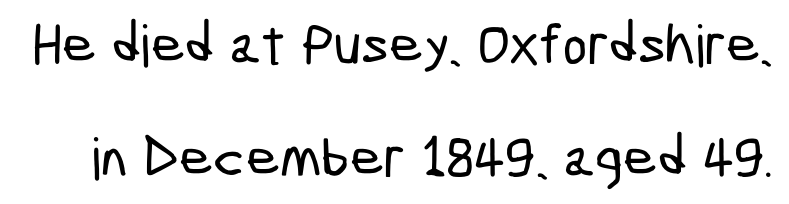
{"serif": "no", "width": "condensed", "stroke_contrast": "low", "x_height": "medium", "monospaced": "no", "underline": "no", "line_spacing": "loose", "line_spacing_ratio": 1.94, "letter_spacing": "normal", "letter_spacing_em": 0.0, "glyph_px": 58}
